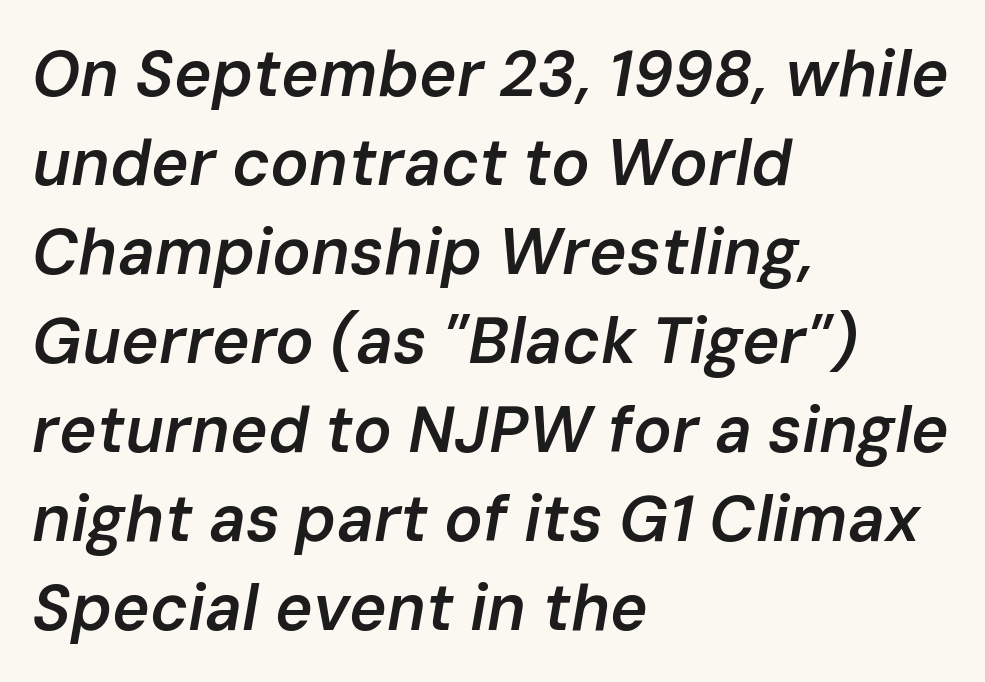
The image shows 64 px semibold type, italic (leaning right); set left-aligned, normal line spacing (1.39x), normal letter spacing, not underlined; low stroke contrast and a medium x-height.
